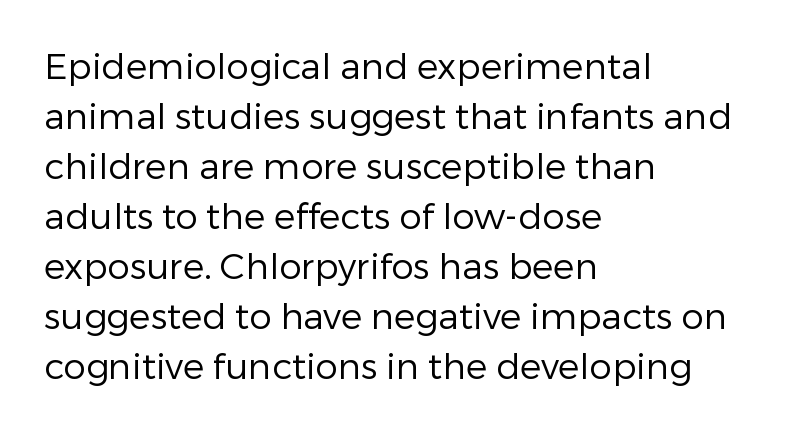
If you drew a line through each stem, it would be perfectly vertical. The passage shown is typeset with a sans-serif family. Leading: standard. Weight: not bold — regular or lighter. The passage is arranged the way most books set body copy — flush left. Bare-footed words on every line.
